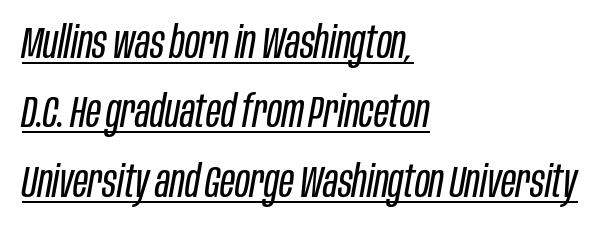
Letters have the restrained weight of plain body copy at most. The rendering uses natural spacing where letterforms have individual widths. Italic? Definitely — the glyphs are oblique. Regular leading. What decoration does the sample have? An underline. No extra tracking has been applied to these lines.
